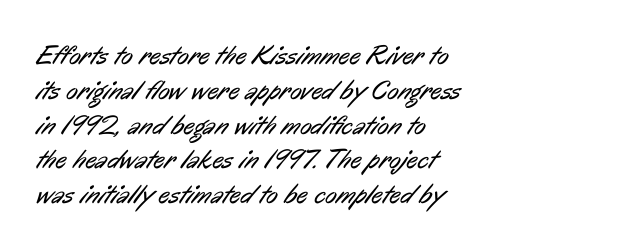
This rendering uses left alignment, leaving the right contour irregular. The cut favours lightness, reaching ordinary text weight at its darkest. Just letters on the line, the space beneath them empty. Inter-character spacing is left at the font's built-in metrics. Normally led — the rows are evenly, conventionally spaced.
